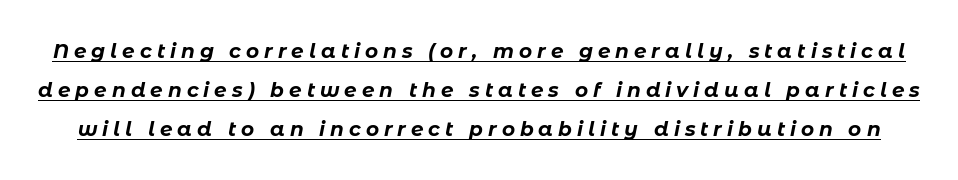
The image shows 20 px bold type, italic (leaning right); set loose line spacing (1.95x), unusually wide letter spacing (+0.25 em), underlined.
